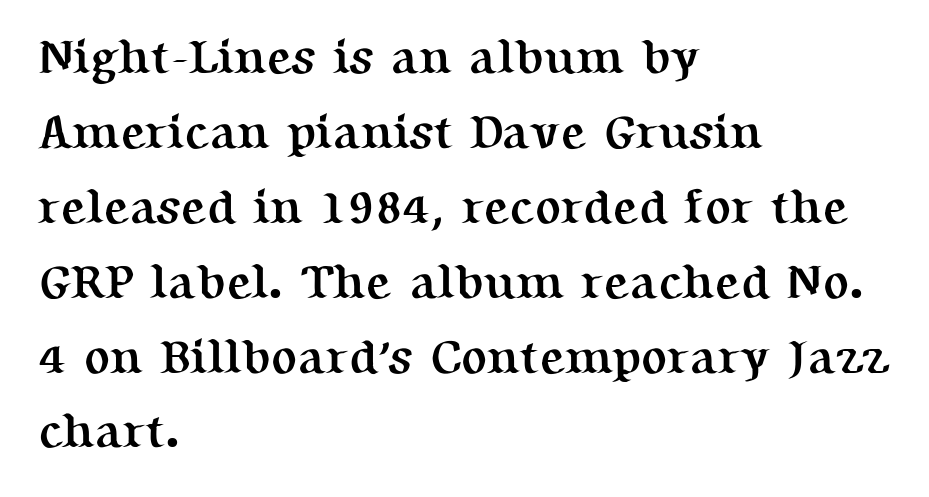
Q: Is the text bold? A: Yes.
Q: Is the text italic (slanted)? A: No, it is upright.
Q: Is the typeface a serif or a sans-serif typeface? A: Serif.
Q: Is the text underlined? A: No.
Q: How is the paragraph aligned? A: Left-aligned.
Q: Is the spacing between letters normal or unusually wide? A: Normal.
Q: Is the spacing between lines tight, normal or loose? A: Normal.
Q: Width (condensed, normal, or wide)? A: Normal.
Q: Stroke contrast? A: Medium.
Q: x-height? A: Medium.
Q: Monospaced? A: No.
